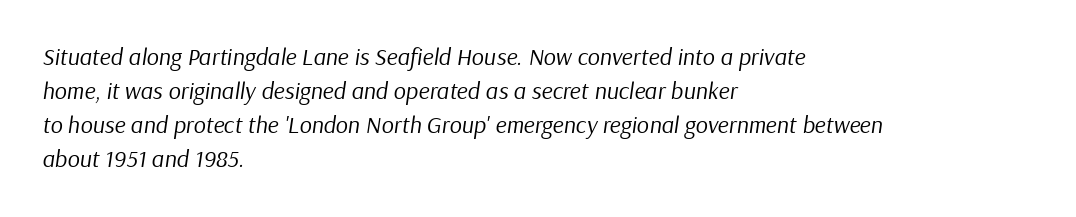
The image shows 24 px text type, italic (leaning right); set left-aligned, normal line spacing (1.42x), normal letter spacing, not underlined.
